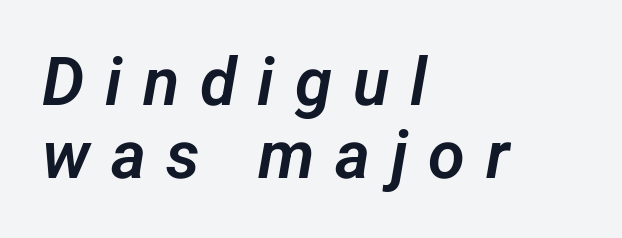
Only glyphs here, with clear space below each row. Compared with typical body copy, the letter spacing here is much looser. The face used here is proportionally spaced, like ordinary book or web type. The passage shown stacks its lines with hardly any gap. This rendering uses left alignment, leaving the right contour irregular.
